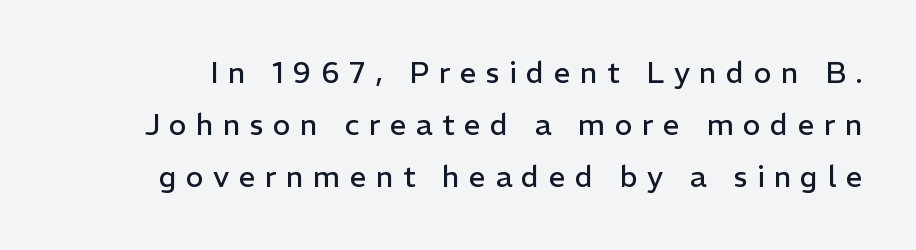
{"serif": "no", "italic": "no", "bold": "no", "weight": "regular", "width": "normal", "stroke_contrast": "low", "x_height": "medium", "monospaced": "no", "underline": "no", "line_spacing_ratio": 1.74, "letter_spacing": "wide", "letter_spacing_em": 0.31, "glyph_px": 30}
